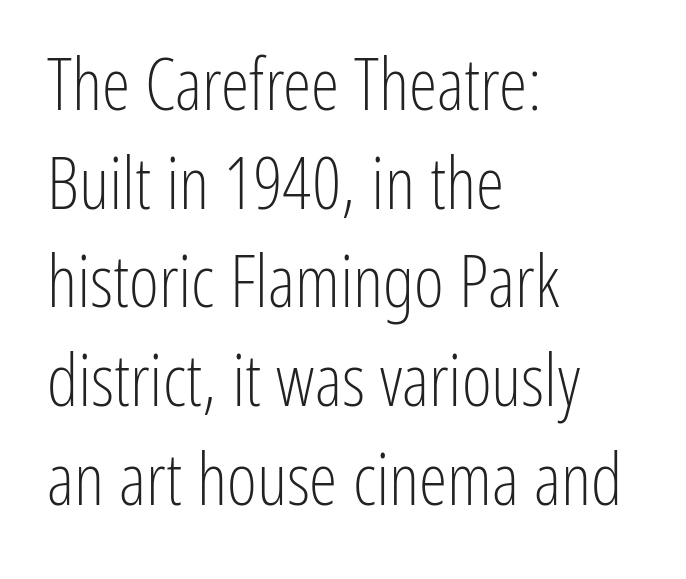
Q: Is the text bold? A: No.
Q: Is the text italic (slanted)? A: No, it is upright.
Q: Is the typeface a serif or a sans-serif typeface? A: Sans-serif.
Q: Is the text underlined? A: No.
Q: How is the paragraph aligned? A: Left-aligned.
Q: Is the spacing between letters normal or unusually wide? A: Normal.
Q: Is the spacing between lines tight, normal or loose? A: Normal.
Q: Width (condensed, normal, or wide)? A: Condensed.
Q: Stroke contrast? A: Low.
Q: x-height? A: Medium.
Q: Monospaced? A: No.
